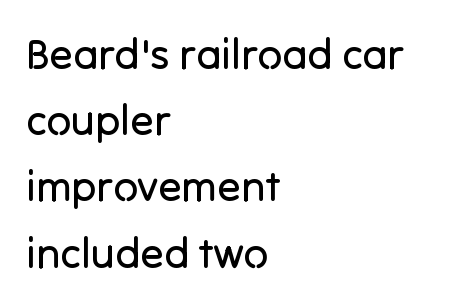
The image shows 43 px regular-weight sans-serif type, upright; set left-aligned, normal line spacing (1.54x), normal letter spacing, not underlined; low stroke contrast and a medium x-height.
